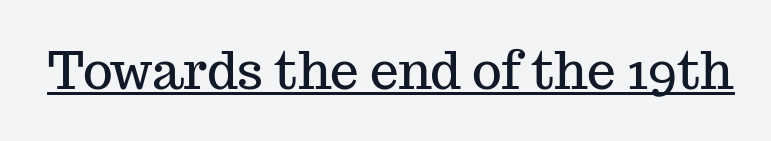
Q: Is the text italic (slanted)? A: No, it is upright.
Q: Is the typeface a serif or a sans-serif typeface? A: Serif.
Q: Is the text underlined? A: Yes.
Q: Is the spacing between letters normal or unusually wide? A: Normal.
Q: Width (condensed, normal, or wide)? A: Normal.
Q: Stroke contrast? A: Medium.
Q: x-height? A: Medium.
Q: Monospaced? A: No.
